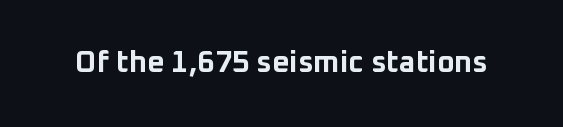
The image shows 30 px bold sans-serif type, upright; set normal letter spacing, not underlined; low stroke contrast and a medium x-height.
